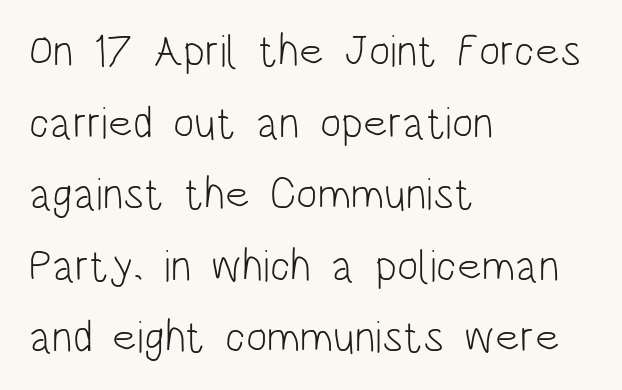
The image shows 45 px light, condensed sans-serif type, upright; set left-aligned, normal line spacing (1.59x), normal letter spacing, not underlined; low stroke contrast and a large x-height.
